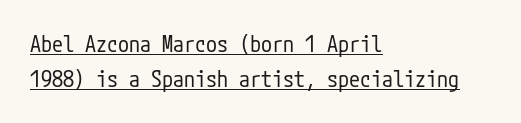
{"italic": "no", "bold": "no", "underline": "yes", "align": "left", "line_spacing": "normal", "line_spacing_ratio": 1.57, "letter_spacing": "normal", "letter_spacing_em": 0.0, "glyph_px": 22}
